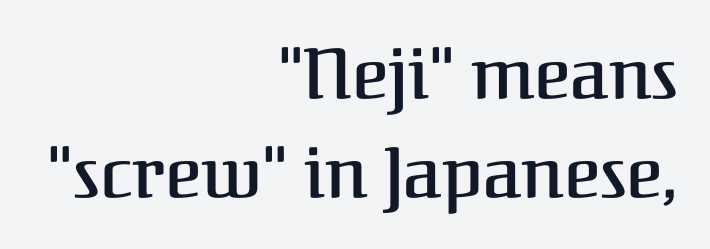
{"serif": "yes", "italic": "no", "bold": "semi", "weight": "semibold", "width": "normal", "stroke_contrast": "medium", "x_height": "medium", "monospaced": "no", "underline": "no", "align": "right", "line_spacing": "normal", "line_spacing_ratio": 1.41, "letter_spacing": "normal", "letter_spacing_em": 0.0, "glyph_px": 70}
